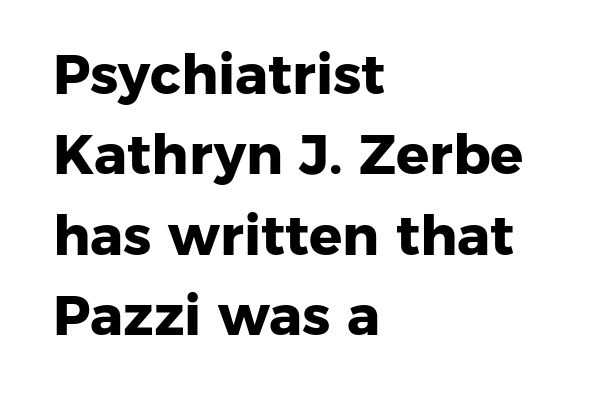
Q: Is the text bold? A: Yes.
Q: Is the typeface a serif or a sans-serif typeface? A: Sans-serif.
Q: Is the text underlined? A: No.
Q: How is the paragraph aligned? A: Left-aligned.
Q: Is the spacing between letters normal or unusually wide? A: Normal.
Q: Is the spacing between lines tight, normal or loose? A: Normal.
Q: Width (condensed, normal, or wide)? A: Normal.
Q: Stroke contrast? A: Low.
Q: x-height? A: Medium.
Q: Monospaced? A: No.
